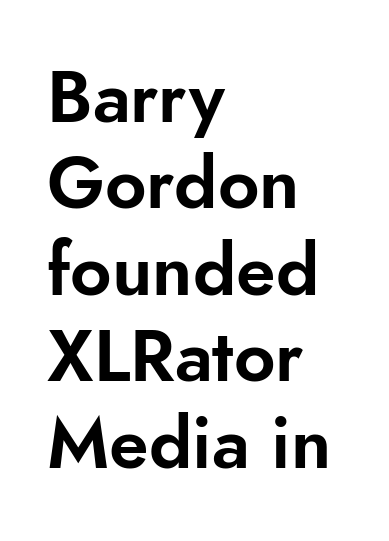
The image shows 72 px sans-serif type, upright; set left-aligned, line spacing 1.2x, normal letter spacing, not underlined; low stroke contrast and a small x-height.
